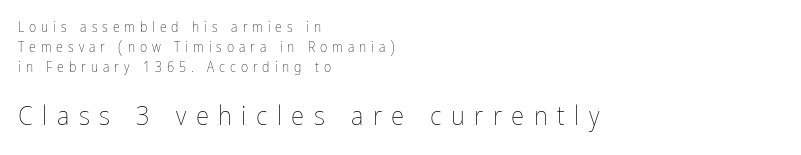
Of the two passages, the one underneath uses the larger point size. Vertical stems look standard width or narrower in stroke. The text block is weighted toward the left margin, trailing off unevenly rightward. Each word looks stretched out because of the extra space between its letters. The font's upright variant was chosen for this text.
